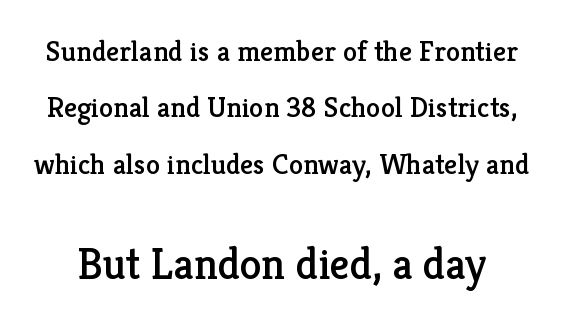
Q: Is the text italic (slanted)? A: No, it is upright.
Q: Is the typeface a serif or a sans-serif typeface? A: Serif.
Q: Is the text underlined? A: No.
Q: Is the spacing between letters normal or unusually wide? A: Normal.
Q: Is the spacing between lines tight, normal or loose? A: Loose.
Q: Which block of text is set in a larger size, the first (top) or the second (bottom)? A: The second (bottom) one.
Q: Width (condensed, normal, or wide)? A: Normal.
Q: Stroke contrast? A: Low.
Q: x-height? A: Medium.
Q: Monospaced? A: No.
